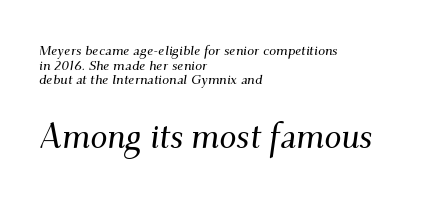
Which margin do the lines hug? The left one — the right edge is uneven. Spacing verdict: proportional, widths tailored to each character. Reading down the column, the eye jumps only a short way to each next line. The foot of each line stays bare and open. Italic: yes, the glyphs are oblique.
